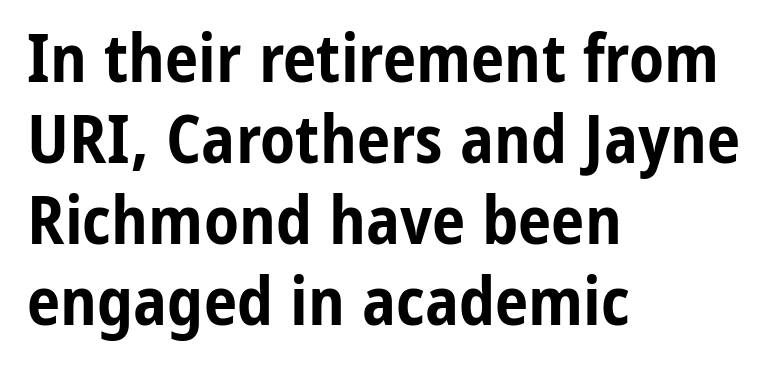
The image shows 67 px bold, condensed sans-serif type, upright; set left-aligned, line spacing 1.21x, normal letter spacing, not underlined; low stroke contrast and a medium x-height.
